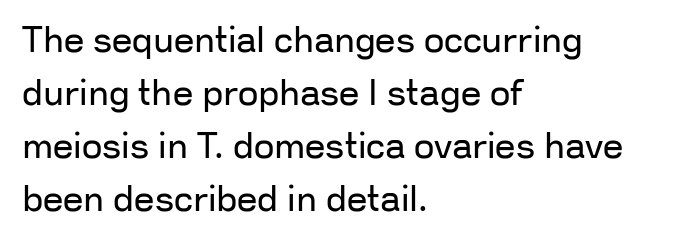
Q: Is the text bold? A: No.
Q: Is the text italic (slanted)? A: No, it is upright.
Q: Is the typeface a serif or a sans-serif typeface? A: Sans-serif.
Q: Is the text underlined? A: No.
Q: How is the paragraph aligned? A: Left-aligned.
Q: Is the spacing between letters normal or unusually wide? A: Normal.
Q: Is the spacing between lines tight, normal or loose? A: Normal.
Q: Width (condensed, normal, or wide)? A: Normal.
Q: Stroke contrast? A: Low.
Q: x-height? A: Medium.
Q: Monospaced? A: No.
